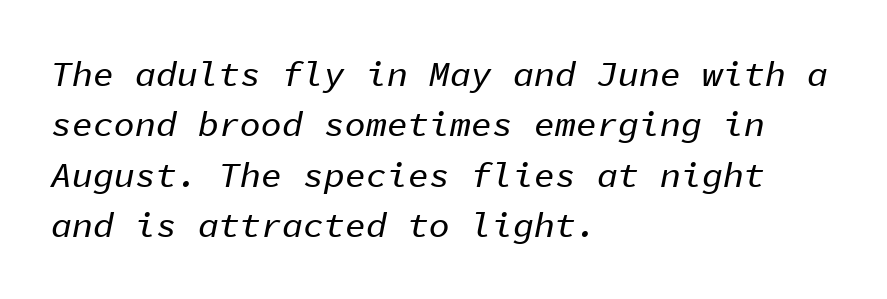
{"italic": "yes", "lean": "right", "slant_degrees": 11, "width": "normal", "stroke_contrast": "low", "x_height": "medium", "monospaced": "yes", "underline": "no", "align": "left", "line_spacing": "normal", "line_spacing_ratio": 1.44, "letter_spacing": "normal", "letter_spacing_em": 0.0, "glyph_px": 35}
